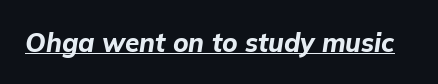
{"italic": "yes", "lean": "right", "slant_degrees": 9, "bold": "yes", "underline": "yes", "letter_spacing": "normal", "letter_spacing_em": 0.0, "glyph_px": 26}
